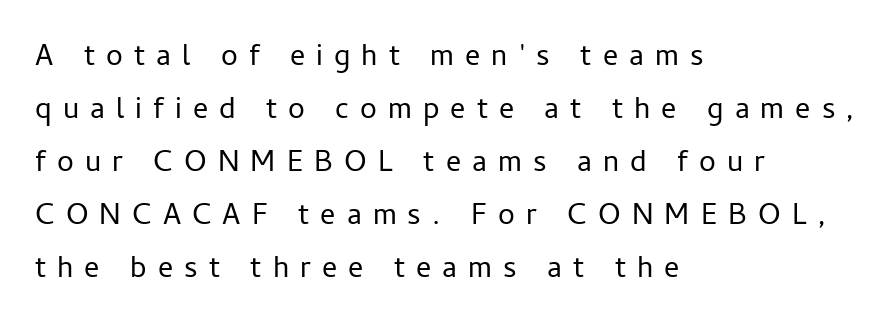
Q: Is the text bold? A: No.
Q: Is the text italic (slanted)? A: No, it is upright.
Q: Is the typeface a serif or a sans-serif typeface? A: Sans-serif.
Q: Is the text underlined? A: No.
Q: How is the paragraph aligned? A: Left-aligned.
Q: Is the spacing between letters normal or unusually wide? A: Unusually wide.
Q: Width (condensed, normal, or wide)? A: Normal.
Q: Stroke contrast? A: Low.
Q: x-height? A: Medium.
Q: Monospaced? A: No.
